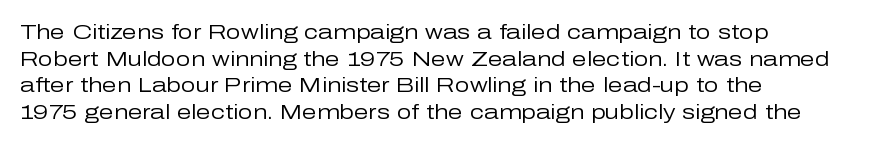
Q: Is the text bold? A: No.
Q: Is the text italic (slanted)? A: No, it is upright.
Q: Is the text underlined? A: No.
Q: How is the paragraph aligned? A: Left-aligned.
Q: Is the spacing between letters normal or unusually wide? A: Normal.
Q: Is the spacing between lines tight, normal or loose? A: Normal.
